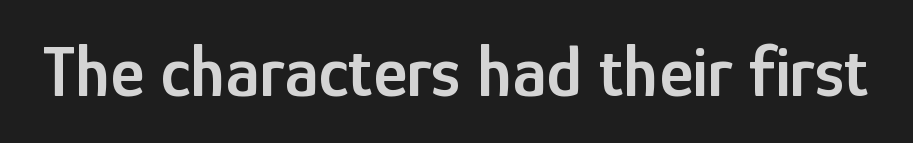
Q: Is the text bold? A: Semi-bold.
Q: Is the text italic (slanted)? A: No, it is upright.
Q: Is the typeface a serif or a sans-serif typeface? A: Sans-serif.
Q: Is the text underlined? A: No.
Q: Is the spacing between letters normal or unusually wide? A: Normal.
Q: Width (condensed, normal, or wide)? A: Condensed.
Q: Stroke contrast? A: Low.
Q: x-height? A: Medium.
Q: Monospaced? A: No.
